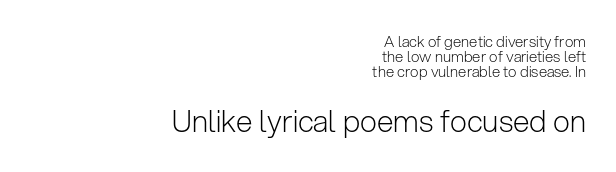
Q: Is the text bold? A: No.
Q: Is the text italic (slanted)? A: No, it is upright.
Q: Is the typeface a serif or a sans-serif typeface? A: Sans-serif.
Q: Is the text underlined? A: No.
Q: How is the paragraph aligned? A: Right-aligned.
Q: Is the spacing between letters normal or unusually wide? A: Normal.
Q: Is the spacing between lines tight, normal or loose? A: Tight.
Q: Which block of text is set in a larger size, the first (top) or the second (bottom)? A: The second (bottom) one.
Q: Width (condensed, normal, or wide)? A: Normal.
Q: Stroke contrast? A: Low.
Q: x-height? A: Medium.
Q: Monospaced? A: No.
